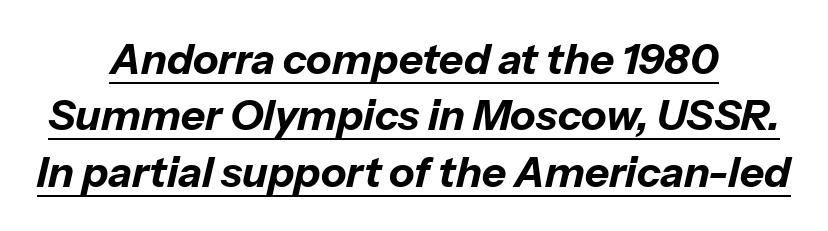
The typesetter chose a symmetrical, centered arrangement here. Compared with an ordinary text face, these strokes are far heavier — a full bold. Rows of type keep a routine distance in the vertical direction. The lettering tilts uniformly, giving the passage an italic look. Varying glyph widths throughout — classic text-font behaviour.
